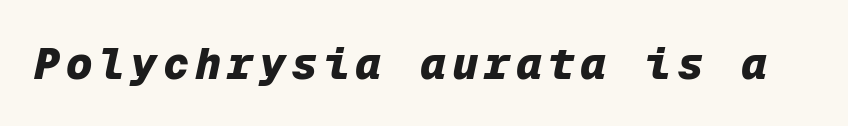
Q: Is the text bold? A: Yes.
Q: Is the text italic (slanted)? A: Yes, it leans right by about 12 degrees.
Q: Is the text underlined? A: No.
Q: Width (condensed, normal, or wide)? A: Normal.
Q: Stroke contrast? A: Low.
Q: x-height? A: Medium.
Q: Monospaced? A: Yes.
